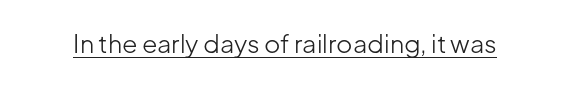
The image shows 25 px text type, upright; set normal letter spacing, underlined.
